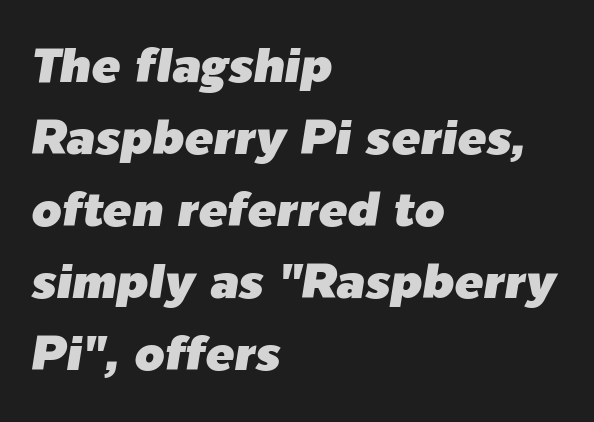
The type is set solid horizontally, with unmodified tracking. Vertically, the passage feels balanced, rows spaced as you'd expect. Anything drawn beneath the words? Only blank space. Where is the straight margin? On the left. If you drew a line through each stem, it would be angled. A typesetter would call this proportional, since set widths differ per character.
